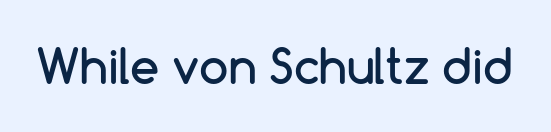
Each letter keeps its own natural width here, so spacing adapts to shape. A typesetter would label this face a sans. Bare-footed words on every line. The passage shown has conventional tracking throughout.
